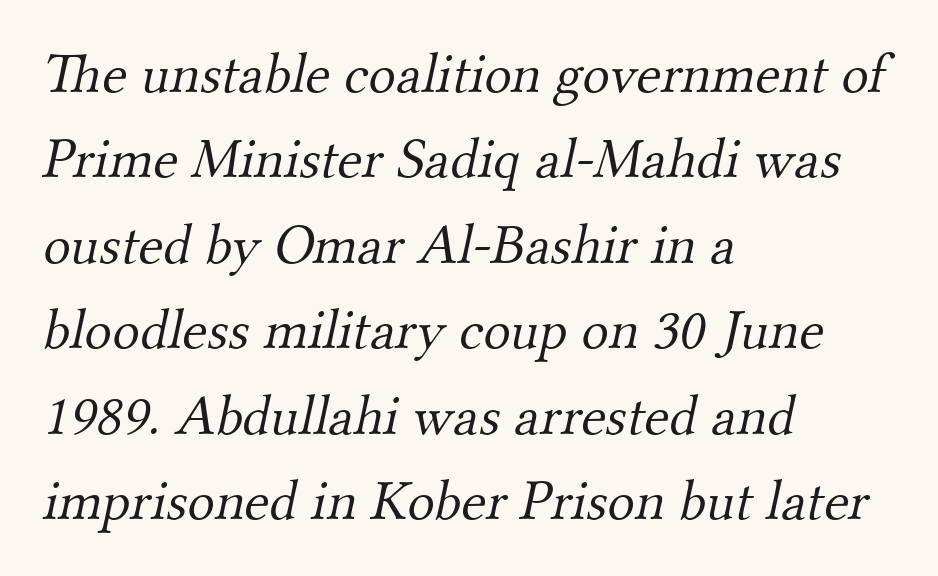
Q: Is the text bold? A: No.
Q: Is the typeface a serif or a sans-serif typeface? A: Serif.
Q: Is the text underlined? A: No.
Q: How is the paragraph aligned? A: Left-aligned.
Q: Is the spacing between letters normal or unusually wide? A: Normal.
Q: Is the spacing between lines tight, normal or loose? A: Normal.
Q: Width (condensed, normal, or wide)? A: Normal.
Q: Stroke contrast? A: Medium.
Q: x-height? A: Small.
Q: Monospaced? A: No.
